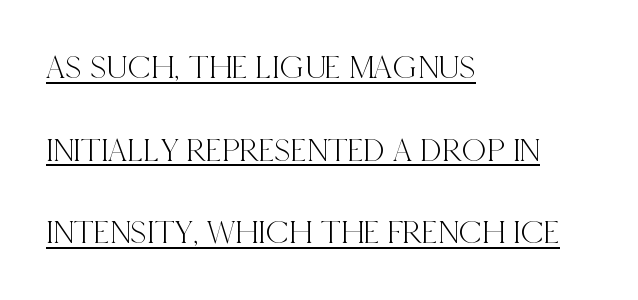
{"serif": "yes", "italic": "no", "width": "condensed", "x_height": "large", "monospaced": "no", "underline": "yes", "align": "left", "line_spacing": "loose", "line_spacing_ratio": 2.43, "letter_spacing": "normal", "letter_spacing_em": 0.0, "glyph_px": 34}
